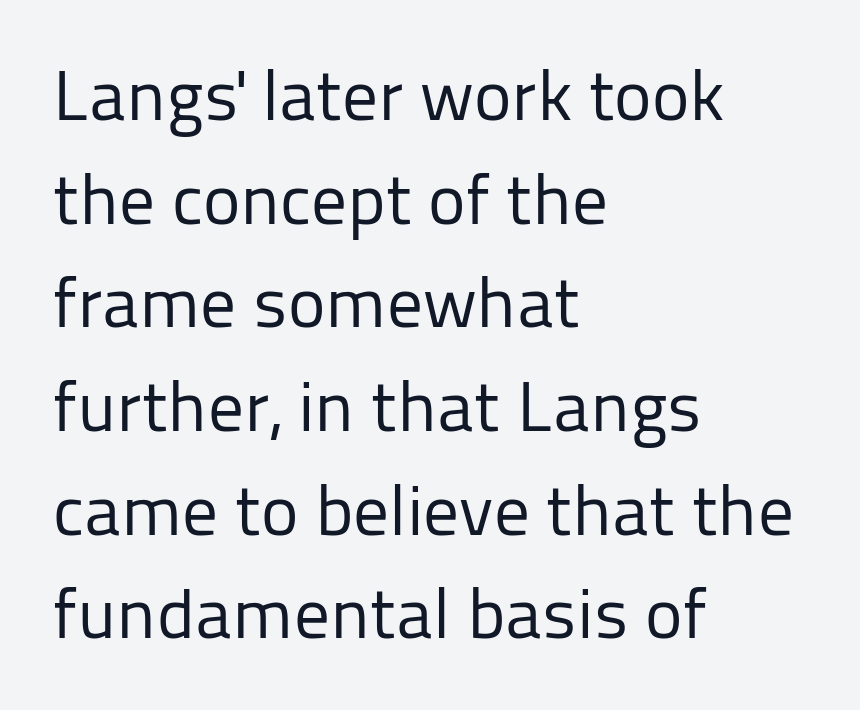
This rendering leaves character spacing at its baseline value. Posture: upright roman. Beneath every word, the page is bare. Weight: not bold — regular or lighter. Looks like regular typesetting: each glyph gets only the width it needs.
